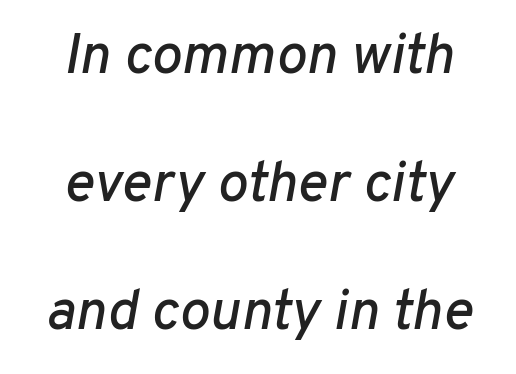
The image shows 57 px text type, italic (leaning right); set centered, loose line spacing (2.25x), normal letter spacing, not underlined; low stroke contrast and a medium x-height.
